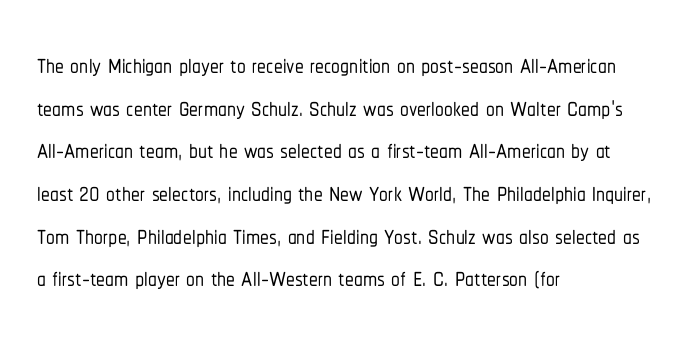
The string is rendered with underlining switched off. Here the designer chose a conventional face with non-uniform glyph widths. The face used here is a sans, in the tradition of grotesques and geometrics. Casual observation: everything's shoved over to the left.
